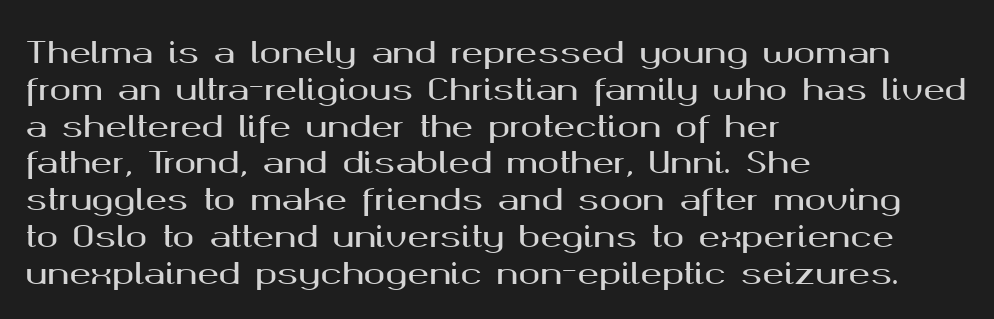
The image shows 29 px wide sans-serif type, upright; set left-aligned, normal line spacing (1.27x), normal letter spacing, not underlined; medium stroke contrast and a medium x-height.
